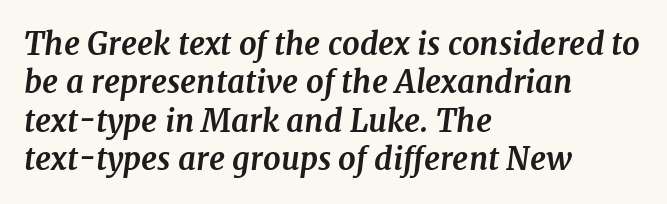
Look at the tracking — it's just the regular setting, nothing added. Character widths vary here, with narrow letters taking less room than wide ones. No word sits above an underline. Designer's note — italics engaged. Students, this is bold: see how much ink each stroke carries.
